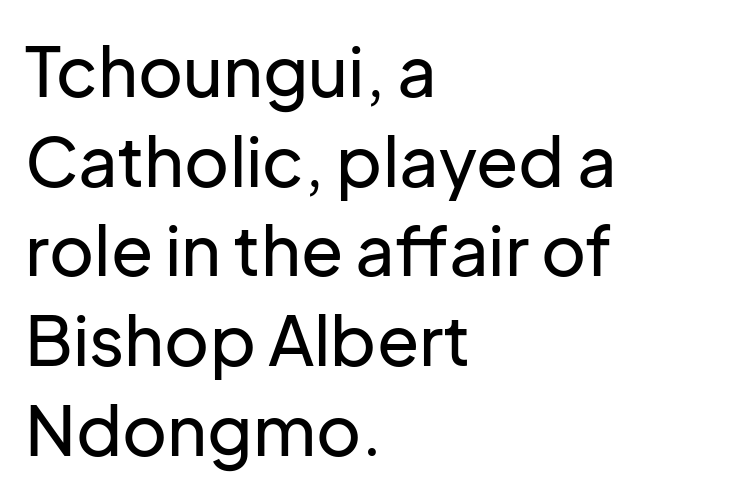
The image shows 69 px sans-serif type, upright; set left-aligned, normal line spacing (1.3x), normal letter spacing, not underlined; low stroke contrast and a medium x-height.
